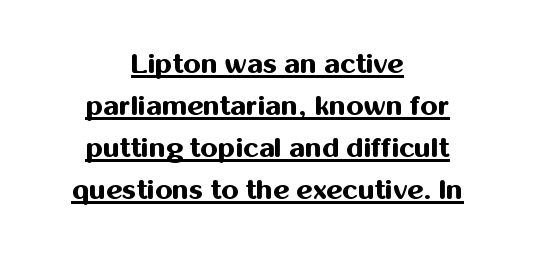
{"serif": "no", "italic": "no", "bold": "yes", "weight": "bold", "width": "normal", "stroke_contrast": "medium", "x_height": "medium", "monospaced": "no", "underline": "yes", "align": "center", "line_spacing": "normal", "line_spacing_ratio": 1.5, "letter_spacing": "normal", "letter_spacing_em": 0.0, "glyph_px": 28}
